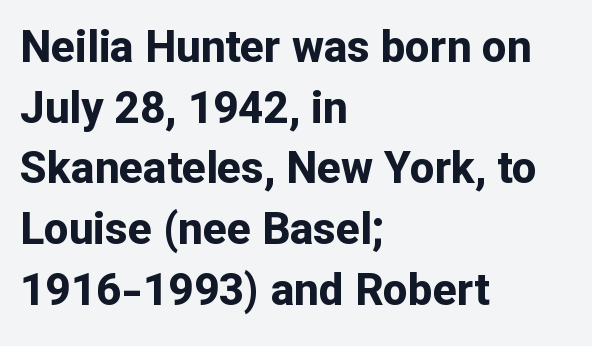
Q: Is the text bold? A: Yes.
Q: Is the text italic (slanted)? A: No, it is upright.
Q: Is the typeface a serif or a sans-serif typeface? A: Sans-serif.
Q: Is the text underlined? A: No.
Q: How is the paragraph aligned? A: Left-aligned.
Q: Is the spacing between letters normal or unusually wide? A: Normal.
Q: Is the spacing between lines tight, normal or loose? A: Normal.
Q: Width (condensed, normal, or wide)? A: Normal.
Q: Stroke contrast? A: Low.
Q: x-height? A: Medium.
Q: Monospaced? A: No.
